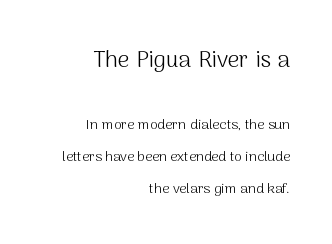
Q: Is the text bold? A: No.
Q: Is the text italic (slanted)? A: No, it is upright.
Q: Is the text underlined? A: No.
Q: How is the paragraph aligned? A: Right-aligned.
Q: Is the spacing between letters normal or unusually wide? A: Normal.
Q: Is the spacing between lines tight, normal or loose? A: Loose.
Q: Which block of text is set in a larger size, the first (top) or the second (bottom)? A: The first (top) one.
